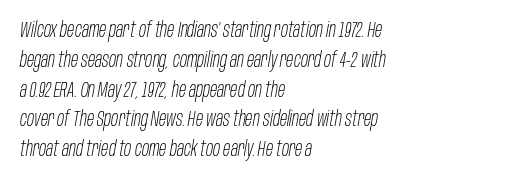
The image shows 21 px text type, italic (leaning right); set left-aligned, normal line spacing (1.42x), normal letter spacing, not underlined.
